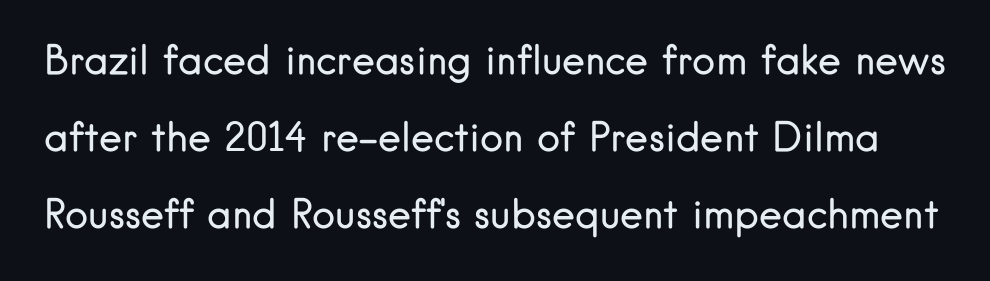
{"serif": "no", "italic": "no", "bold": "no", "weight": "regular", "width": "normal", "stroke_contrast": "low", "x_height": "small", "monospaced": "no", "underline": "no", "line_spacing": "loose", "line_spacing_ratio": 1.97, "letter_spacing": "normal", "letter_spacing_em": 0.0, "glyph_px": 39}
